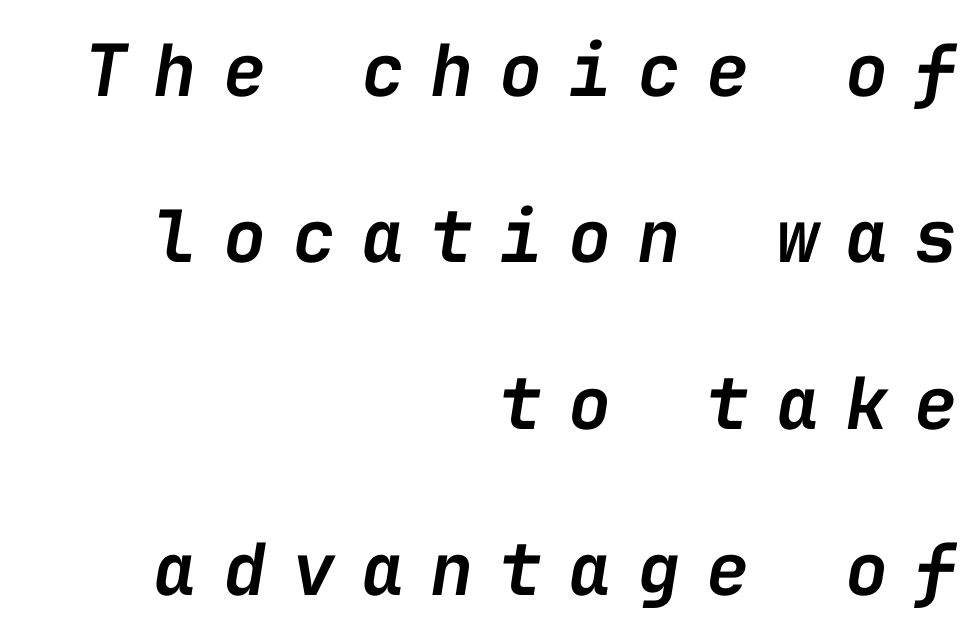
Q: Is the text bold? A: Semi-bold.
Q: Is the text italic (slanted)? A: Yes, it leans right by about 9 degrees.
Q: Is the text underlined? A: No.
Q: How is the paragraph aligned? A: Right-aligned.
Q: Is the spacing between letters normal or unusually wide? A: Unusually wide.
Q: Is the spacing between lines tight, normal or loose? A: Loose.
Q: Width (condensed, normal, or wide)? A: Normal.
Q: Stroke contrast? A: Low.
Q: x-height? A: Medium.
Q: Monospaced? A: Yes.
